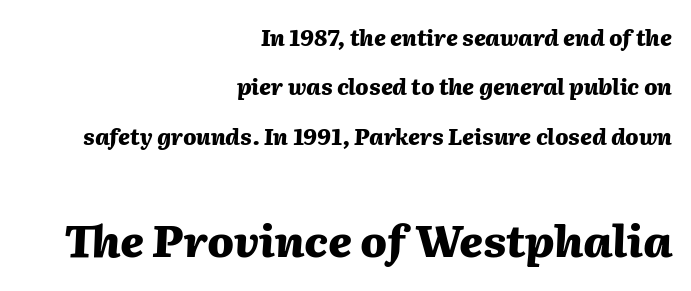
Q: Is the text bold? A: Yes.
Q: Is the text italic (slanted)? A: Yes, it leans right by about 2 degrees.
Q: Is the text underlined? A: No.
Q: How is the paragraph aligned? A: Right-aligned.
Q: Is the spacing between letters normal or unusually wide? A: Normal.
Q: Is the spacing between lines tight, normal or loose? A: Loose.
Q: Which block of text is set in a larger size, the first (top) or the second (bottom)? A: The second (bottom) one.
Q: Width (condensed, normal, or wide)? A: Normal.
Q: Stroke contrast? A: Medium.
Q: x-height? A: Medium.
Q: Monospaced? A: No.
